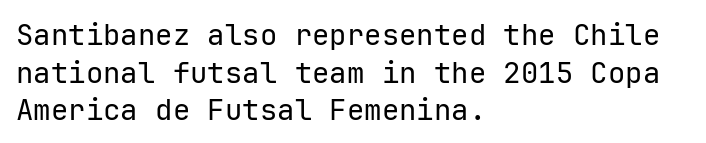
{"serif": "no", "italic": "no", "bold": "no", "weight": "regular", "width": "normal", "stroke_contrast": "low", "x_height": "medium", "monospaced": "yes", "underline": "no", "align": "left", "line_spacing": "normal", "line_spacing_ratio": 1.3, "letter_spacing": "normal", "letter_spacing_em": 0.0, "glyph_px": 29}
